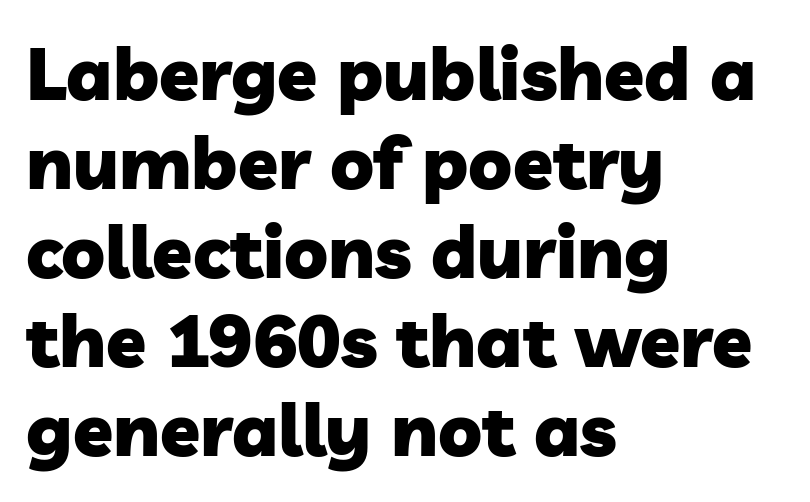
{"serif": "no", "bold": "yes", "weight": "heavy", "width": "normal", "stroke_contrast": "low", "x_height": "medium", "monospaced": "no", "underline": "no", "align": "left", "line_spacing_ratio": 1.22, "letter_spacing": "normal", "letter_spacing_em": 0.0, "glyph_px": 73}
